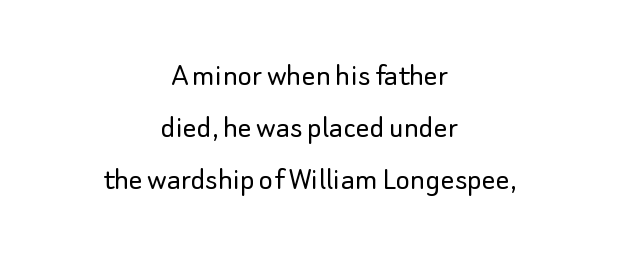
The image shows 34 px light sans-serif type, upright; set centered, normal line spacing (1.53x), normal letter spacing, not underlined; low stroke contrast and a small x-height.
